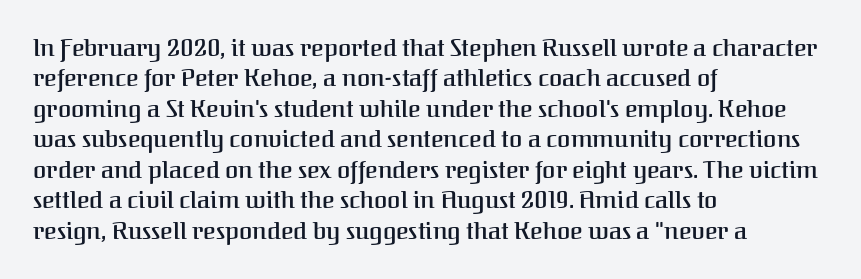
The paragraph shown leans on its left margin. A bit beefed up — I'd call it semibold rather than bold. The area under the type is left untouched. The horizontal fit of the characters is conventional and even. Students, observe: this is what conventionally led text looks like.
